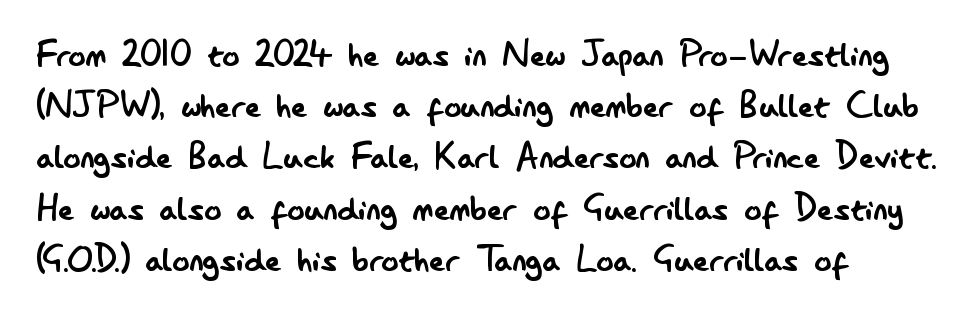
Think of a printed novel: that variable character pitch is what you see here. The type is set solid horizontally, with unmodified tracking. No chunkiness to these letters — they're not bold. The typography opts for an upright posture over an oblique one. Glance below the letters and you will spot only blank space.
